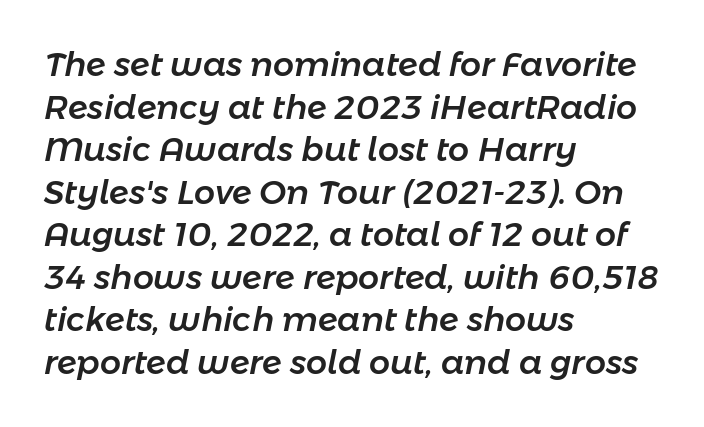
Note the varied advance widths — an 'i' is clearly narrower than an 'm'. In CSS terms this would be text-align: left. Is the letter spacing exaggerated? No — it looks like the ordinary default. What's the leading like? Ordinary, nothing unusual. A clean baseline with only descenders dipping below it.
